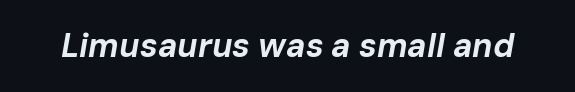
The image shows 33 px bold type, italic (leaning right); set normal letter spacing, not underlined; low stroke contrast and a medium x-height.
